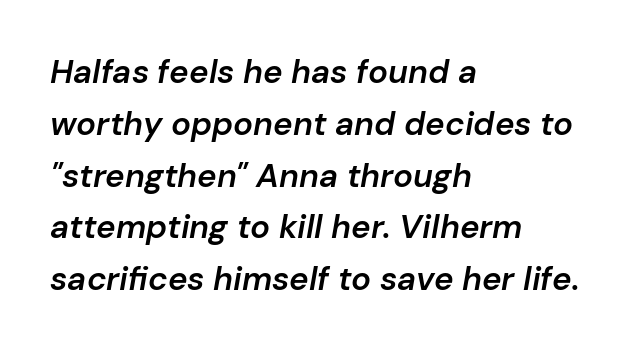
{"italic": "yes", "lean": "right", "slant_degrees": 10, "bold": "semi", "weight": "semibold", "width": "normal", "stroke_contrast": "low", "x_height": "medium", "monospaced": "no", "underline": "no", "align": "left", "line_spacing": "normal", "line_spacing_ratio": 1.57, "letter_spacing": "normal", "letter_spacing_em": 0.0, "glyph_px": 33}
